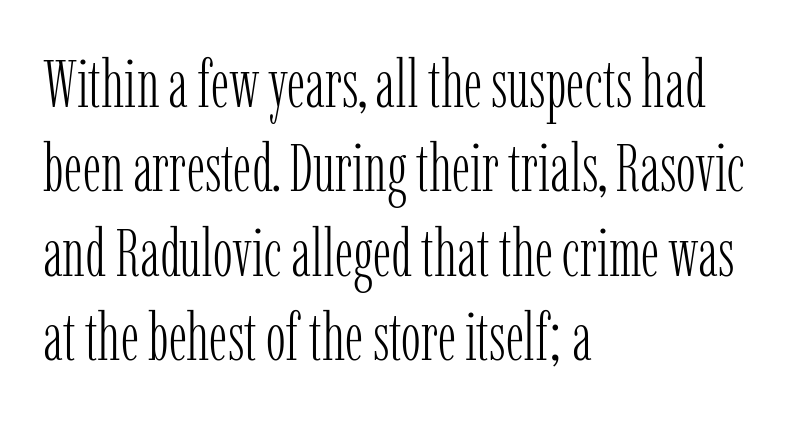
The image shows 67 px light, condensed serif type, upright; set left-aligned, normal line spacing (1.26x), normal letter spacing, not underlined; low stroke contrast and a medium x-height.
